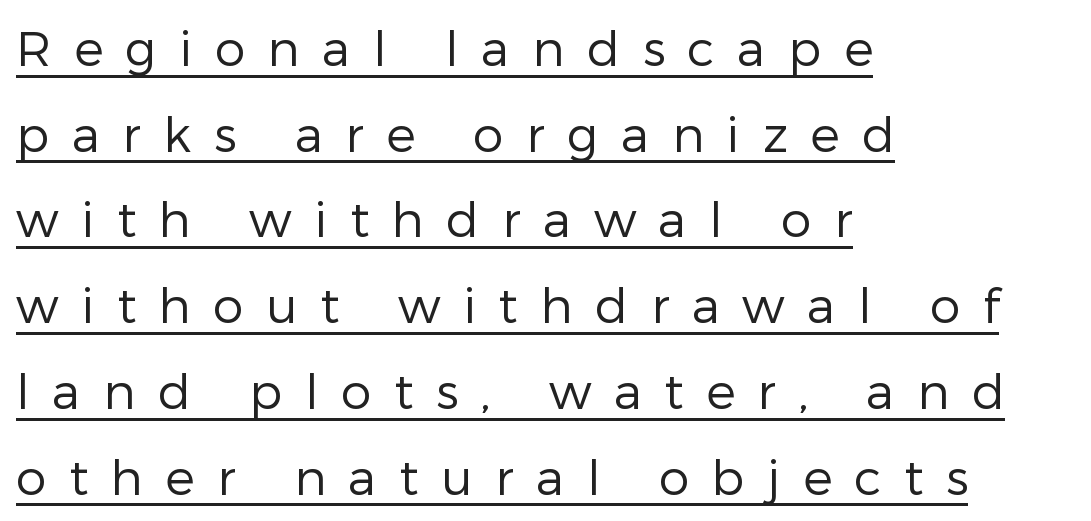
Q: Is the text bold? A: No.
Q: Is the text italic (slanted)? A: No, it is upright.
Q: Is the typeface a serif or a sans-serif typeface? A: Sans-serif.
Q: Is the text underlined? A: Yes.
Q: How is the paragraph aligned? A: Left-aligned.
Q: Is the spacing between letters normal or unusually wide? A: Unusually wide.
Q: Width (condensed, normal, or wide)? A: Normal.
Q: Stroke contrast? A: Low.
Q: x-height? A: Medium.
Q: Monospaced? A: No.
